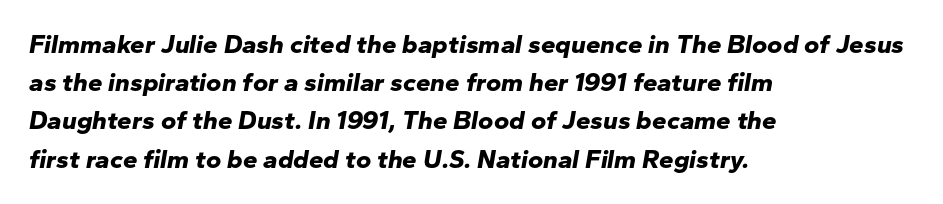
Q: Is the text bold? A: Yes.
Q: Is the text italic (slanted)? A: Yes, it leans right by about 10 degrees.
Q: Is the text underlined? A: No.
Q: How is the paragraph aligned? A: Left-aligned.
Q: Is the spacing between letters normal or unusually wide? A: Normal.
Q: Is the spacing between lines tight, normal or loose? A: Normal.
